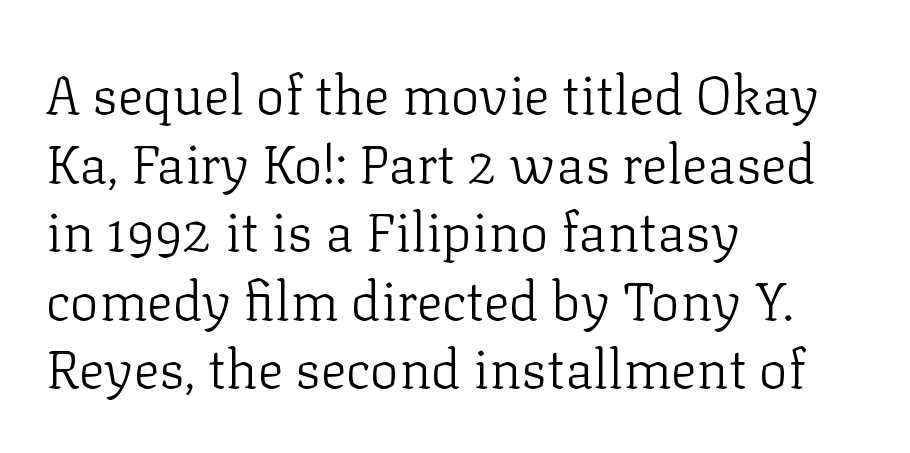
Q: Is the text bold? A: No.
Q: Is the text italic (slanted)? A: No, it is upright.
Q: Is the typeface a serif or a sans-serif typeface? A: Serif.
Q: Is the text underlined? A: No.
Q: How is the paragraph aligned? A: Left-aligned.
Q: Is the spacing between letters normal or unusually wide? A: Normal.
Q: Is the spacing between lines tight, normal or loose? A: Normal.
Q: Width (condensed, normal, or wide)? A: Normal.
Q: Stroke contrast? A: Low.
Q: x-height? A: Medium.
Q: Monospaced? A: No.
